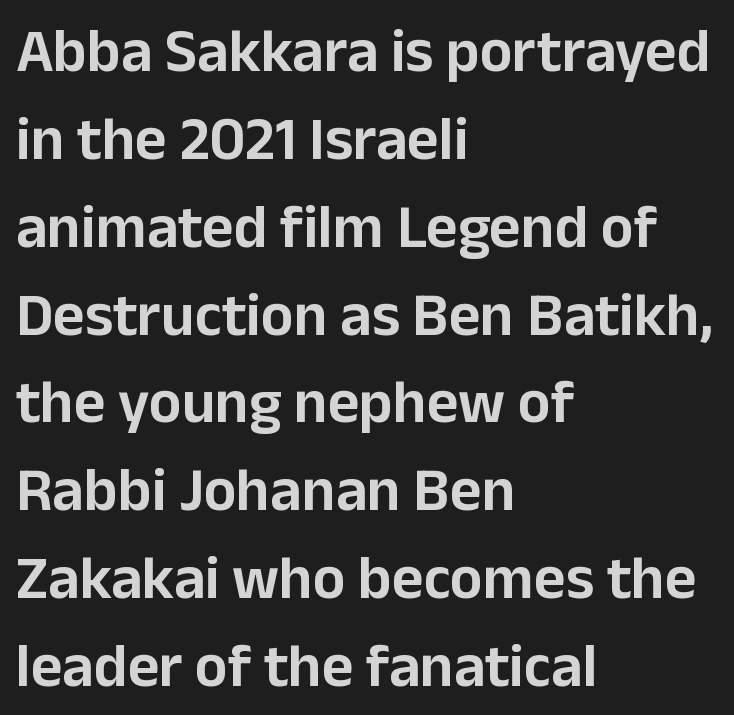
The letters stand upright; this is a roman face. Reading down the block, your eye returns to a fixed left position each line. Check the space under the baseline: it is left empty. Quick note: interline space is typical.
